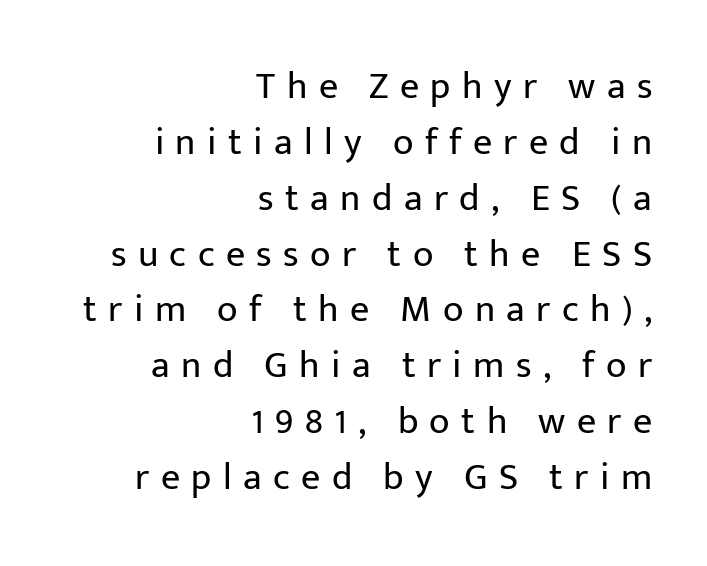
{"serif": "no", "italic": "no", "bold": "no", "weight": "regular", "width": "normal", "stroke_contrast": "low", "x_height": "medium", "monospaced": "no", "underline": "no", "align": "right", "line_spacing": "normal", "line_spacing_ratio": 1.47, "letter_spacing": "wide", "letter_spacing_em": 0.3, "glyph_px": 38}
